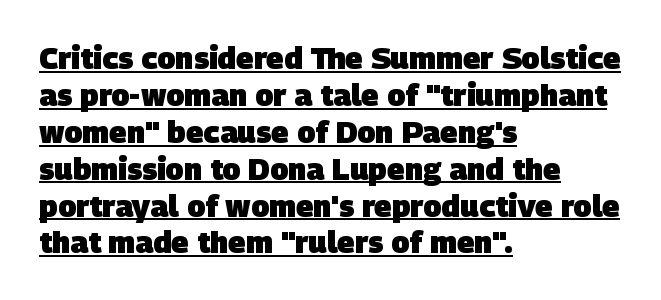
Q: Is the text bold? A: Yes.
Q: Is the typeface a serif or a sans-serif typeface? A: Sans-serif.
Q: Is the text underlined? A: Yes.
Q: How is the paragraph aligned? A: Left-aligned.
Q: Is the spacing between letters normal or unusually wide? A: Normal.
Q: Width (condensed, normal, or wide)? A: Normal.
Q: Stroke contrast? A: Low.
Q: x-height? A: Large.
Q: Monospaced? A: No.
